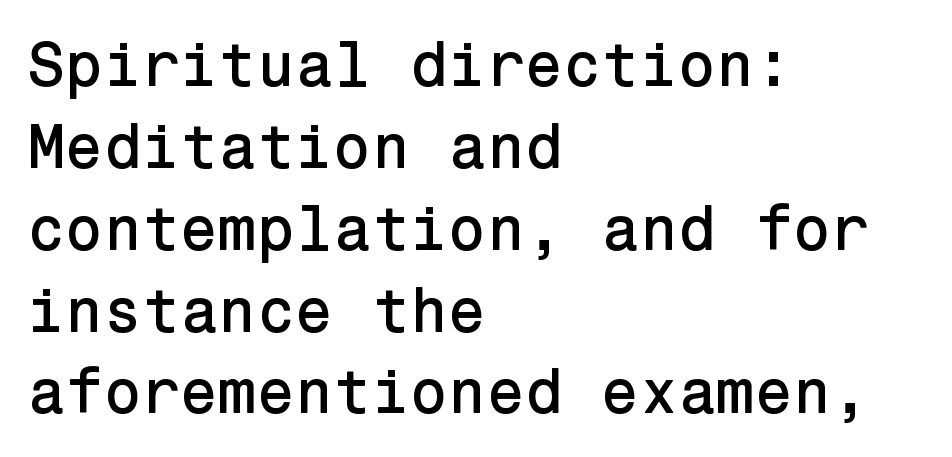
Q: Is the text italic (slanted)? A: No, it is upright.
Q: Is the typeface a serif or a sans-serif typeface? A: Sans-serif.
Q: Is the text underlined? A: No.
Q: How is the paragraph aligned? A: Left-aligned.
Q: Is the spacing between letters normal or unusually wide? A: Normal.
Q: Is the spacing between lines tight, normal or loose? A: Normal.
Q: Width (condensed, normal, or wide)? A: Normal.
Q: Stroke contrast? A: Low.
Q: x-height? A: Medium.
